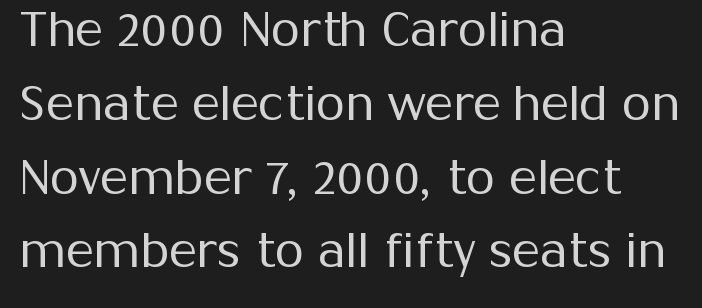
Q: Is the text bold? A: No.
Q: Is the text italic (slanted)? A: No, it is upright.
Q: Is the typeface a serif or a sans-serif typeface? A: Sans-serif.
Q: Is the text underlined? A: No.
Q: How is the paragraph aligned? A: Left-aligned.
Q: Is the spacing between letters normal or unusually wide? A: Normal.
Q: Is the spacing between lines tight, normal or loose? A: Normal.
Q: Width (condensed, normal, or wide)? A: Normal.
Q: Stroke contrast? A: Medium.
Q: x-height? A: Medium.
Q: Monospaced? A: No.
